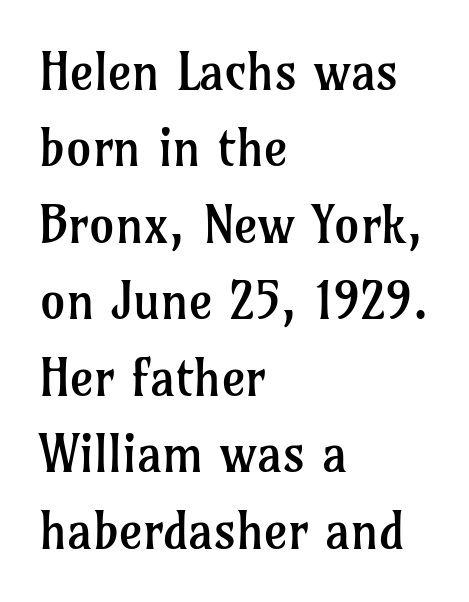
{"serif": "yes", "italic": "no", "bold": "no", "weight": "regular", "width": "normal", "stroke_contrast": "low", "x_height": "medium", "monospaced": "no", "underline": "no", "align": "left", "line_spacing": "normal", "line_spacing_ratio": 1.5, "letter_spacing": "normal", "letter_spacing_em": 0.0, "glyph_px": 51}
